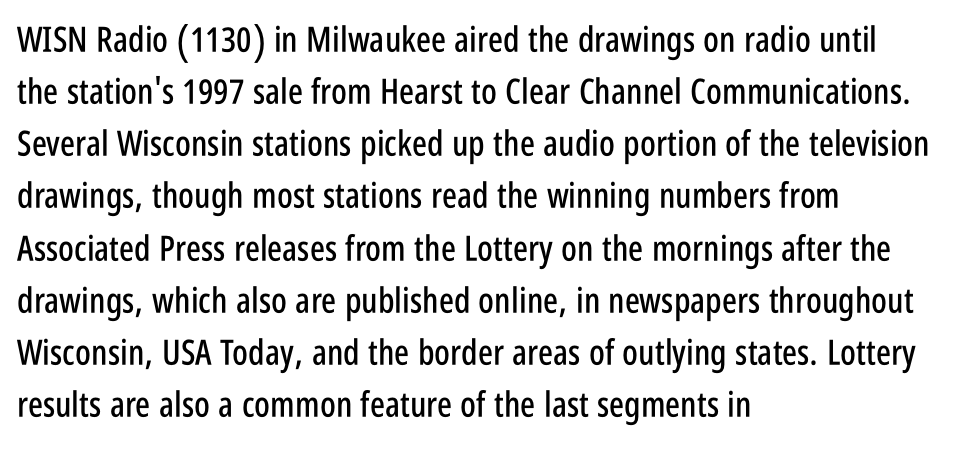
The image shows 35 px condensed sans-serif type, upright; set left-aligned, normal line spacing (1.49x), normal letter spacing, not underlined; low stroke contrast and a large x-height.
